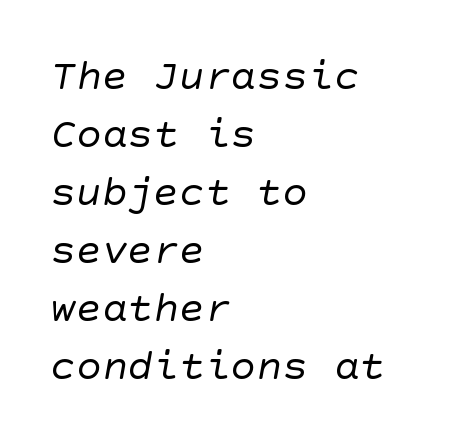
Decoration check: the copy has no underline. These lines are set flush left with a ragged right edge. Heft: none added — not bold. A normal amount of white space separates one row of letters from the next. Observe the absence of serifs on each vertical stroke in this sample. The gaps between neighbouring characters are ordinary and unremarkable.
